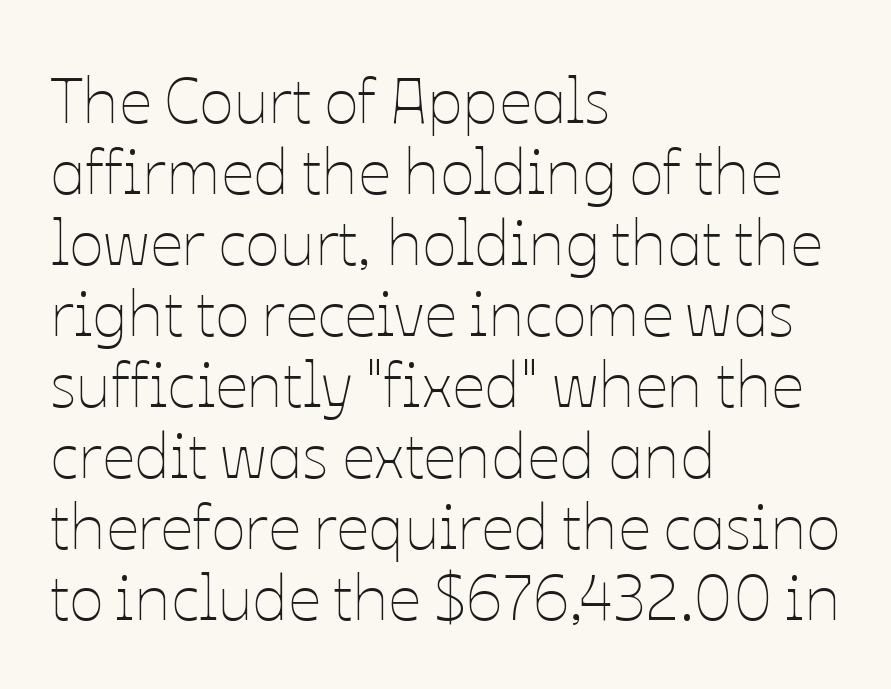
{"italic": "no", "bold": "no", "weight": "thin", "width": "normal", "stroke_contrast": "low", "x_height": "medium", "monospaced": "no", "underline": "no", "align": "left", "line_spacing": "tight", "line_spacing_ratio": 1.11, "letter_spacing": "normal", "letter_spacing_em": 0.0, "glyph_px": 64}
